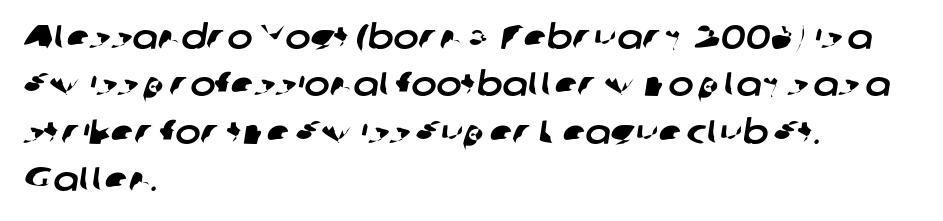
Q: Is the typeface a serif or a sans-serif typeface? A: Sans-serif.
Q: Is the text underlined? A: No.
Q: How is the paragraph aligned? A: Left-aligned.
Q: Is the spacing between letters normal or unusually wide? A: Normal.
Q: Is the spacing between lines tight, normal or loose? A: Normal.
Q: Width (condensed, normal, or wide)? A: Normal.
Q: Stroke contrast? A: Low.
Q: x-height? A: Medium.
Q: Monospaced? A: No.
